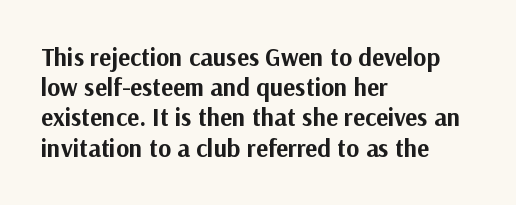
{"italic": "no", "bold": "yes", "underline": "no", "align": "left", "line_spacing_ratio": 1.21, "letter_spacing": "normal", "letter_spacing_em": 0.0, "glyph_px": 25}
